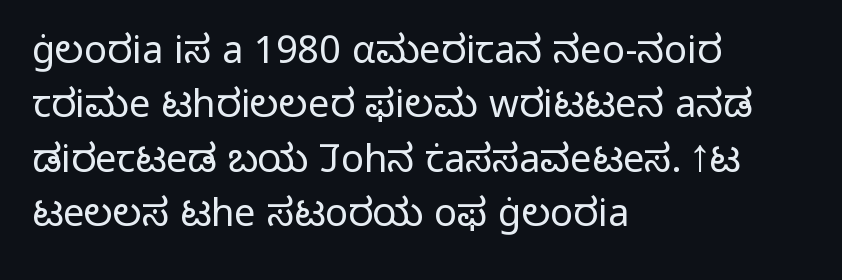
The image shows 38 px light sans-serif type, upright; set left-aligned, normal line spacing (1.43x), normal letter spacing, not underlined; low stroke contrast and a medium x-height.
